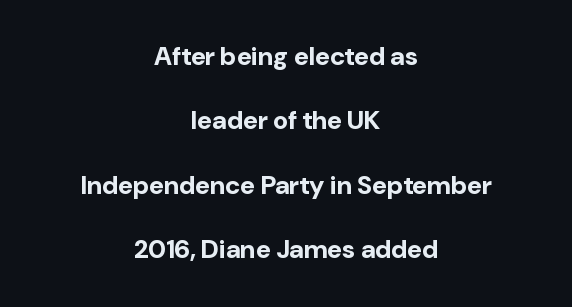
The image shows 26 px bold type, upright; set centered, loose line spacing (2.48x), normal letter spacing, not underlined.
